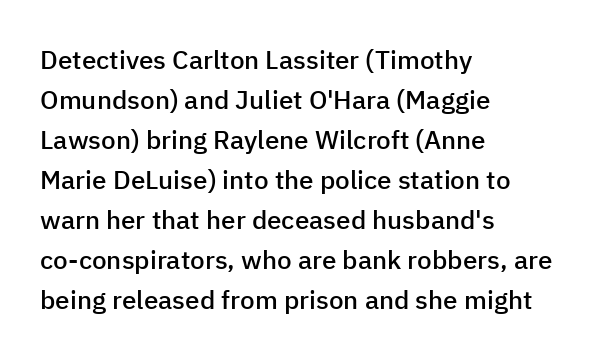
Q: Is the text bold? A: Semi-bold.
Q: Is the text italic (slanted)? A: No, it is upright.
Q: Is the text underlined? A: No.
Q: How is the paragraph aligned? A: Left-aligned.
Q: Is the spacing between letters normal or unusually wide? A: Normal.
Q: Is the spacing between lines tight, normal or loose? A: Normal.
